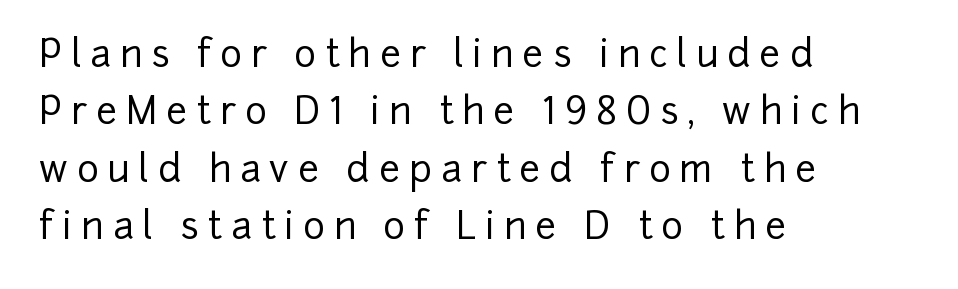
{"serif": "no", "italic": "no", "width": "normal", "stroke_contrast": "low", "x_height": "medium", "monospaced": "no", "underline": "no", "align": "left", "line_spacing": "normal", "line_spacing_ratio": 1.55, "letter_spacing": "wide", "letter_spacing_em": 0.24, "glyph_px": 37}
